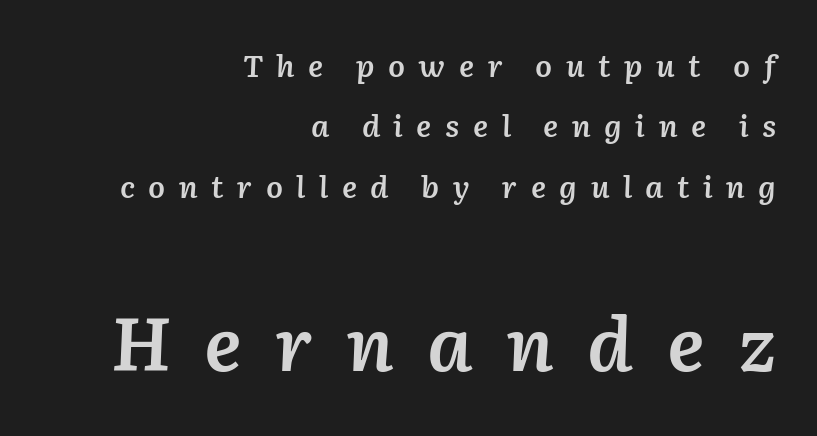
The image shows 75 px semibold type, italic (leaning right); set right-aligned, loose line spacing (2.01x), unusually wide letter spacing (+0.45 em), not underlined; the second (bottom) block is 2.5x larger; low stroke contrast and a medium x-height.
